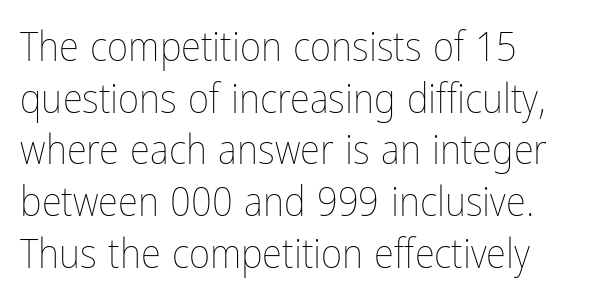
The image shows 41 px thin, condensed type, upright; set left-aligned, normal line spacing (1.26x), normal letter spacing, not underlined; low stroke contrast and a medium x-height.
